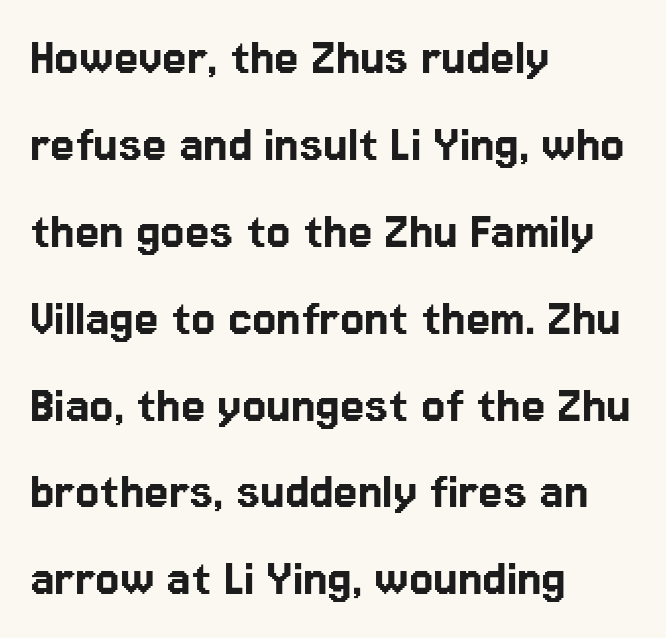
The line texture is even and compact thanks to regular tracking. Nope, not italic — everything's standing straight. What's the leading like? Ordinary, nothing unusual. A bare baseline throughout the passage.
